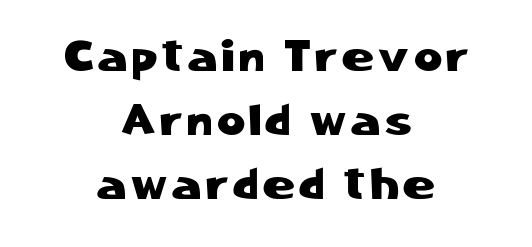
Q: Is the text italic (slanted)? A: No, it is upright.
Q: Is the typeface a serif or a sans-serif typeface? A: Sans-serif.
Q: Is the text underlined? A: No.
Q: How is the paragraph aligned? A: Centered.
Q: Is the spacing between lines tight, normal or loose? A: Normal.
Q: Width (condensed, normal, or wide)? A: Normal.
Q: Stroke contrast? A: Low.
Q: x-height? A: Medium.
Q: Monospaced? A: No.
